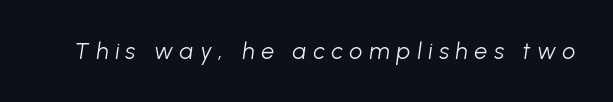
{"italic": "yes", "lean": "right", "slant_degrees": 8, "bold": "no", "underline": "no", "letter_spacing": "wide", "letter_spacing_em": 0.29, "glyph_px": 23}
